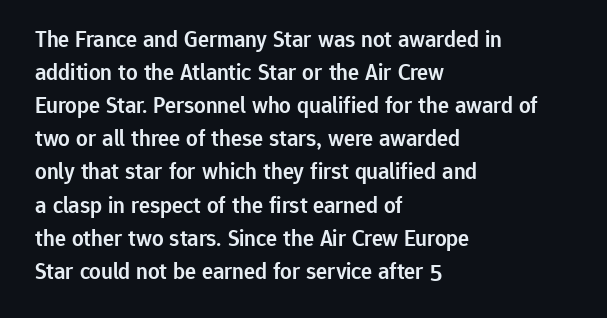
Q: Is the text bold? A: Semi-bold.
Q: Is the text italic (slanted)? A: No, it is upright.
Q: Is the text underlined? A: No.
Q: How is the paragraph aligned? A: Left-aligned.
Q: Is the spacing between letters normal or unusually wide? A: Normal.
Q: Is the spacing between lines tight, normal or loose? A: Normal.
